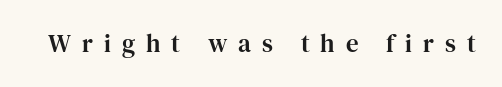
The image shows 25 px text type, upright; set unusually wide letter spacing (+0.44 em), not underlined.
